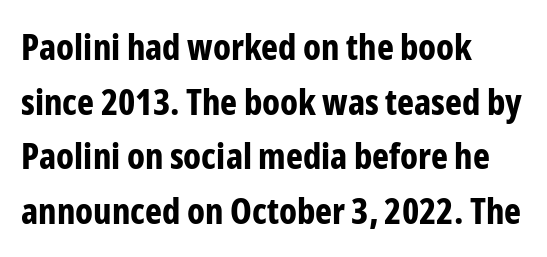
The sample has been set heavy, in full bold. Vertical spacing — default. Observe the absence of serifs on each vertical stroke in this sample. Left-aligned paragraph, ragged on the right. A bare baseline throughout the passage.
